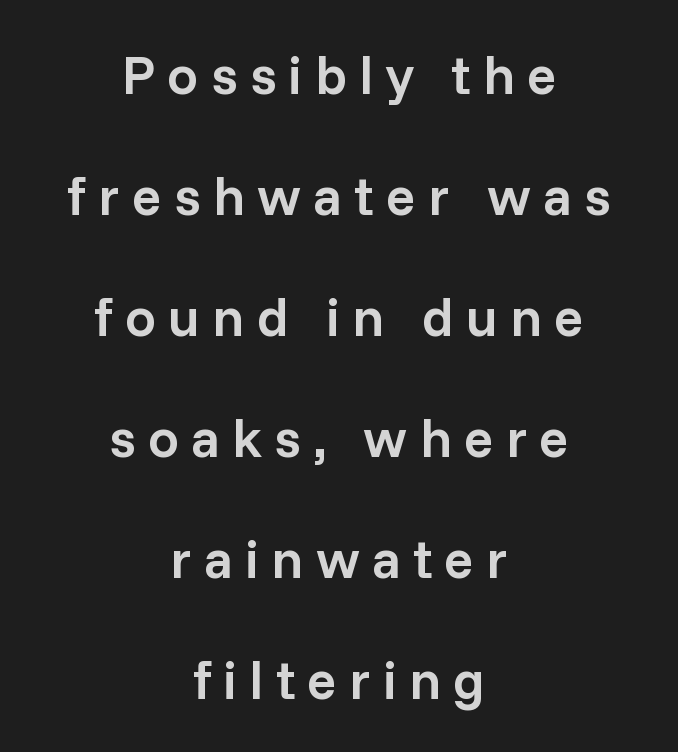
There is plenty of visible air inserted between adjacent glyphs. Reading down the column, the eye jumps a long way to each next line. These words are printed semibold, heavier than regular yet not bold. The words here are not underlined. This sample has the flowing, uneven cadence of proportional lettering.
